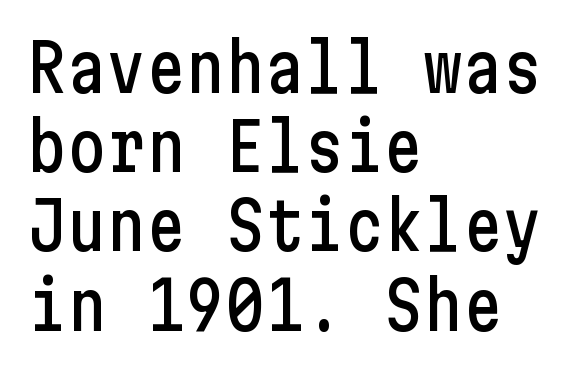
The image shows 66 px condensed sans-serif type, upright; set left-aligned, line spacing 1.2x, normal letter spacing, not underlined; low stroke contrast and a medium x-height.
